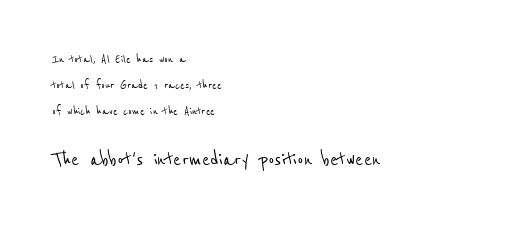
The image shows 24 px text type; set left-aligned, line spacing 1.84x, normal letter spacing, not underlined; the second (bottom) block is 1.71x larger.
